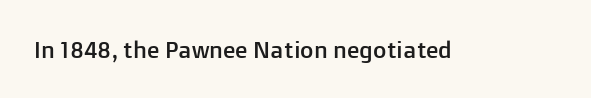
Q: Is the text italic (slanted)? A: No, it is upright.
Q: Is the text underlined? A: No.
Q: Is the spacing between letters normal or unusually wide? A: Normal.
